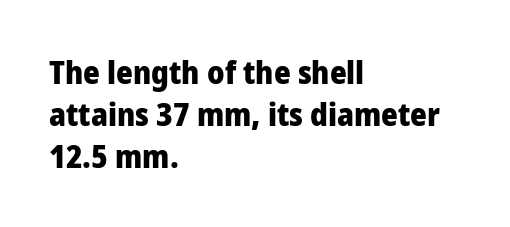
Q: Is the text bold? A: Yes.
Q: Is the text italic (slanted)? A: No, it is upright.
Q: Is the typeface a serif or a sans-serif typeface? A: Sans-serif.
Q: Is the text underlined? A: No.
Q: How is the paragraph aligned? A: Left-aligned.
Q: Is the spacing between letters normal or unusually wide? A: Normal.
Q: Is the spacing between lines tight, normal or loose? A: Normal.
Q: Width (condensed, normal, or wide)? A: Normal.
Q: Stroke contrast? A: Low.
Q: x-height? A: Medium.
Q: Monospaced? A: No.
